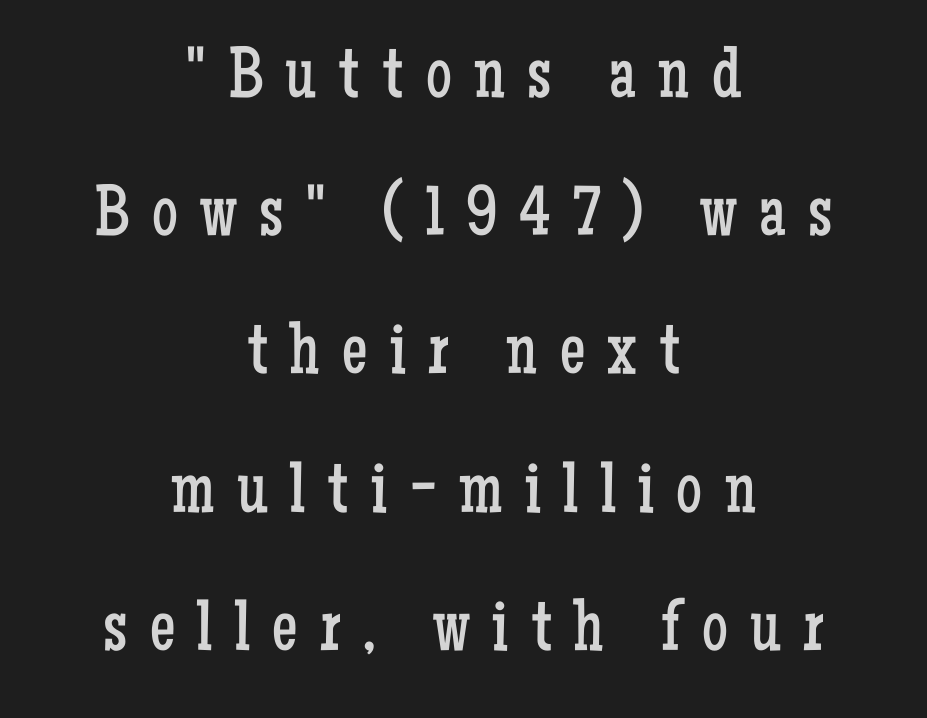
{"serif": "yes", "italic": "no", "bold": "no", "weight": "regular", "width": "condensed", "stroke_contrast": "low", "x_height": "medium", "monospaced": "no", "underline": "no", "align": "center", "line_spacing": "loose", "line_spacing_ratio": 1.92, "letter_spacing": "wide", "letter_spacing_em": 0.31, "glyph_px": 72}
